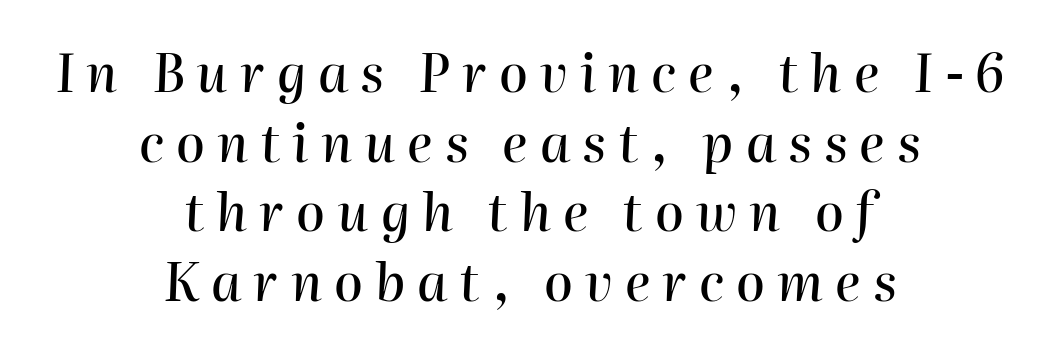
The image shows 52 px text type, italic (leaning right); set centered, normal line spacing (1.34x), unusually wide letter spacing (+0.23 em), not underlined; high stroke contrast and a medium x-height.
